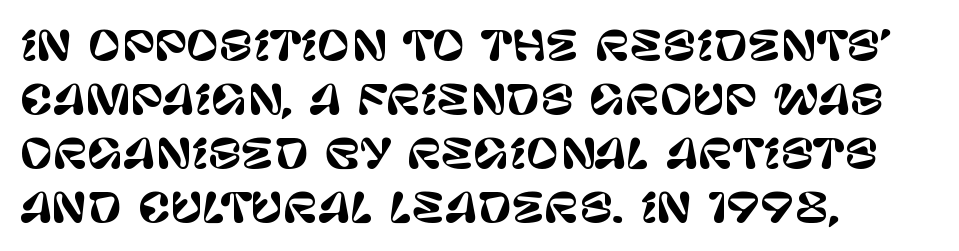
{"serif": "no", "width": "normal", "stroke_contrast": "low", "x_height": "large", "monospaced": "no", "underline": "no", "align": "left", "line_spacing": "normal", "line_spacing_ratio": 1.35, "letter_spacing": "normal", "letter_spacing_em": 0.0, "glyph_px": 40}
